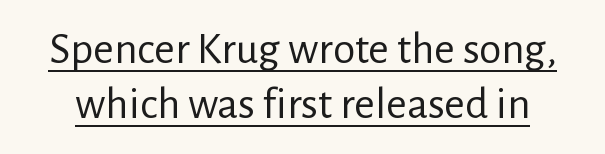
Q: Is the text bold? A: No.
Q: Is the text italic (slanted)? A: No, it is upright.
Q: Is the typeface a serif or a sans-serif typeface? A: Sans-serif.
Q: Is the text underlined? A: Yes.
Q: Is the spacing between letters normal or unusually wide? A: Normal.
Q: Width (condensed, normal, or wide)? A: Normal.
Q: Stroke contrast? A: Low.
Q: x-height? A: Medium.
Q: Monospaced? A: No.
